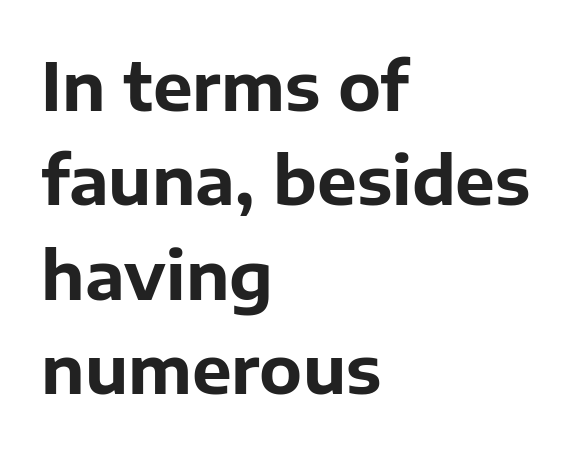
The image shows 67 px bold sans-serif type, upright; set left-aligned, normal line spacing (1.41x), normal letter spacing, not underlined; low stroke contrast and a medium x-height.
